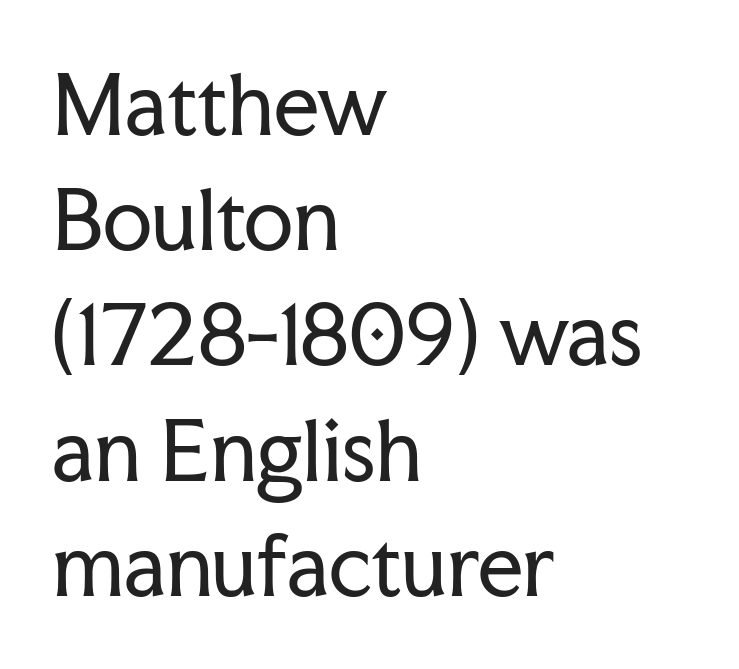
Q: Is the text bold? A: No.
Q: Is the text italic (slanted)? A: No, it is upright.
Q: Is the typeface a serif or a sans-serif typeface? A: Serif.
Q: Is the text underlined? A: No.
Q: How is the paragraph aligned? A: Left-aligned.
Q: Is the spacing between letters normal or unusually wide? A: Normal.
Q: Is the spacing between lines tight, normal or loose? A: Normal.
Q: Width (condensed, normal, or wide)? A: Normal.
Q: Stroke contrast? A: Low.
Q: x-height? A: Medium.
Q: Monospaced? A: No.
